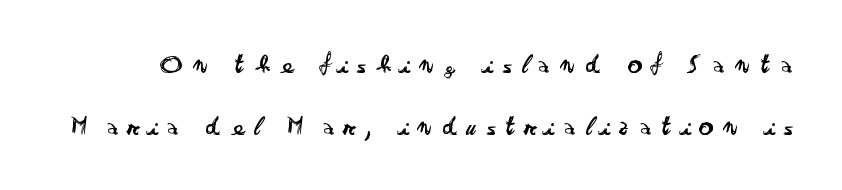
{"serif": "no", "italic": "no", "bold": "no", "weight": "regular", "width": "wide", "stroke_contrast": "low", "x_height": "small", "monospaced": "no", "underline": "no", "line_spacing": "loose", "line_spacing_ratio": 2.21, "letter_spacing": "wide", "letter_spacing_em": 0.37, "glyph_px": 28}
